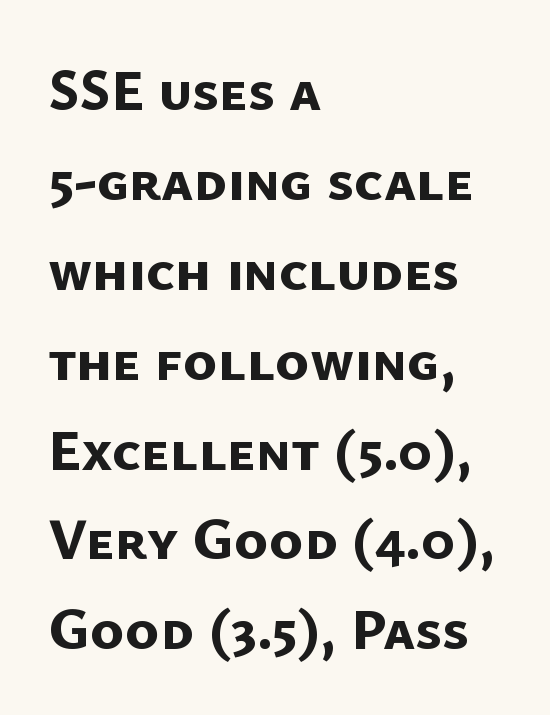
{"serif": "no", "bold": "yes", "weight": "bold", "width": "normal", "stroke_contrast": "low", "x_height": "medium", "monospaced": "no", "underline": "no", "align": "left", "line_spacing": "normal", "line_spacing_ratio": 1.55, "letter_spacing": "normal", "letter_spacing_em": 0.0, "glyph_px": 58}
